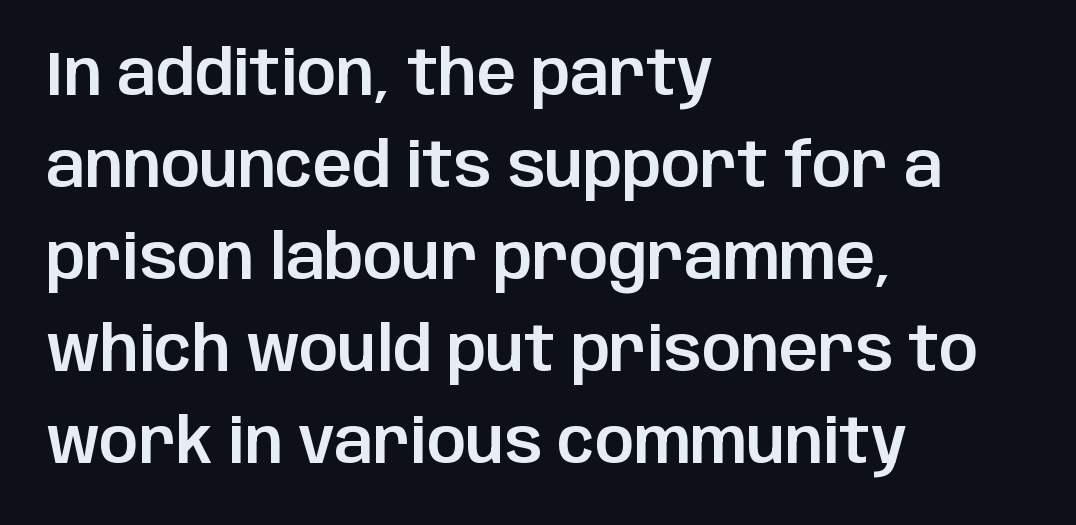
{"serif": "no", "italic": "no", "width": "normal", "stroke_contrast": "low", "x_height": "large", "monospaced": "no", "underline": "no", "align": "left", "line_spacing": "normal", "line_spacing_ratio": 1.51, "letter_spacing": "normal", "letter_spacing_em": 0.0, "glyph_px": 61}
